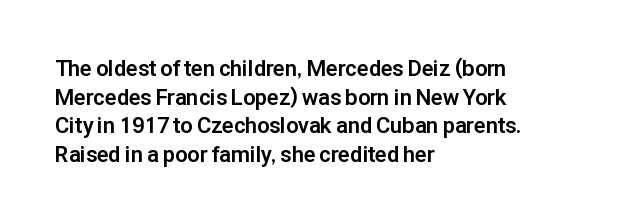
Q: Is the text bold? A: Yes.
Q: Is the text italic (slanted)? A: No, it is upright.
Q: Is the text underlined? A: No.
Q: How is the paragraph aligned? A: Left-aligned.
Q: Is the spacing between letters normal or unusually wide? A: Normal.
Q: Is the spacing between lines tight, normal or loose? A: Normal.
